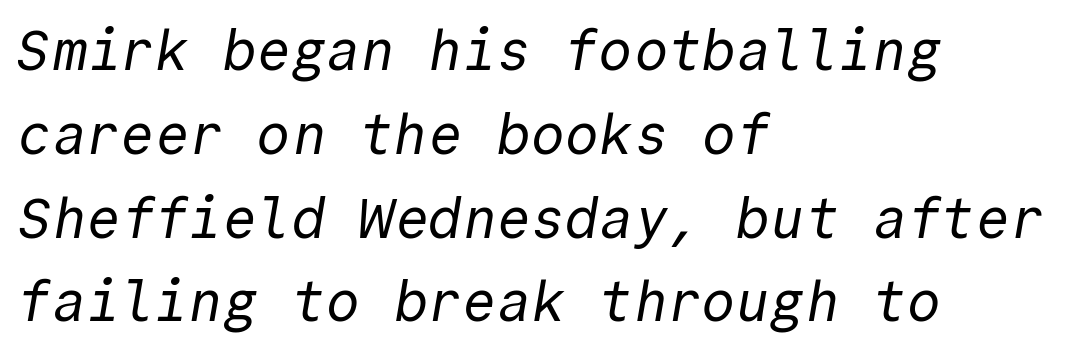
{"serif": "no", "bold": "no", "weight": "regular", "width": "normal", "x_height": "medium", "monospaced": "yes", "underline": "no", "align": "left", "line_spacing": "normal", "line_spacing_ratio": 1.47, "letter_spacing": "normal", "letter_spacing_em": 0.0, "glyph_px": 57}
